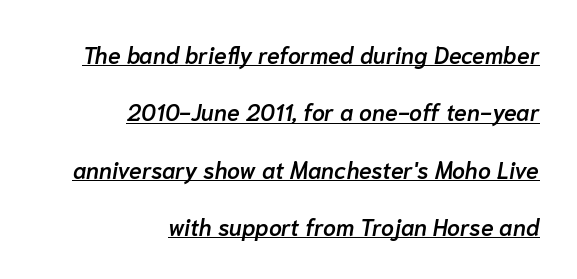
{"italic": "yes", "lean": "right", "slant_degrees": 10, "bold": "semi", "underline": "yes", "align": "right", "line_spacing": "loose", "line_spacing_ratio": 2.49, "letter_spacing": "normal", "letter_spacing_em": 0.0, "glyph_px": 23}
